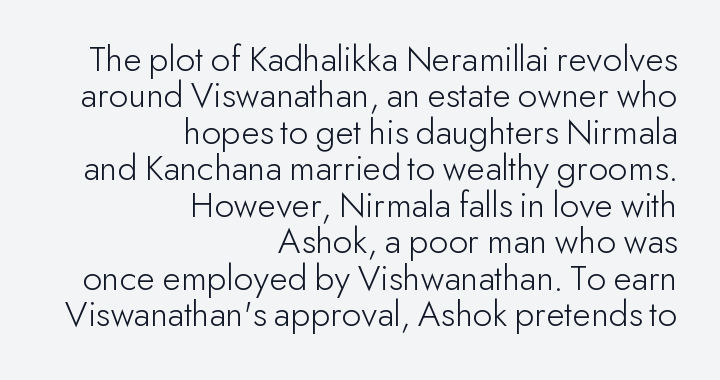
{"serif": "no", "italic": "no", "bold": "no", "weight": "light", "width": "normal", "stroke_contrast": "low", "x_height": "small", "monospaced": "no", "underline": "no", "align": "right", "line_spacing": "tight", "line_spacing_ratio": 0.96, "letter_spacing": "normal", "letter_spacing_em": 0.0, "glyph_px": 38}
